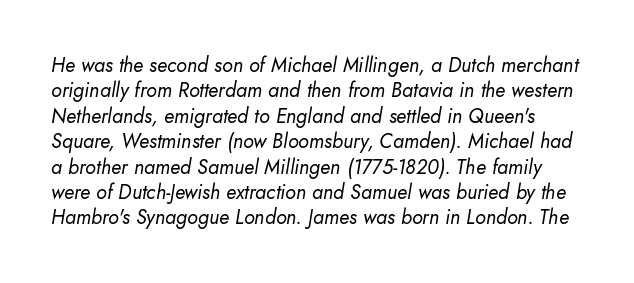
Q: Is the text bold? A: No.
Q: Is the text italic (slanted)? A: Yes, it leans right by about 10 degrees.
Q: Is the text underlined? A: No.
Q: Is the spacing between letters normal or unusually wide? A: Normal.
Q: Is the spacing between lines tight, normal or loose? A: Normal.
